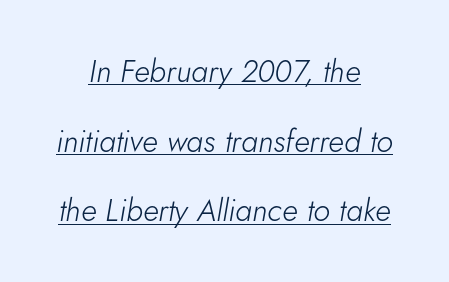
Q: Is the text bold? A: No.
Q: Is the text italic (slanted)? A: Yes, it leans right by about 5 degrees.
Q: Is the text underlined? A: Yes.
Q: How is the paragraph aligned? A: Centered.
Q: Is the spacing between letters normal or unusually wide? A: Normal.
Q: Is the spacing between lines tight, normal or loose? A: Loose.
Q: Width (condensed, normal, or wide)? A: Normal.
Q: Stroke contrast? A: Low.
Q: x-height? A: Small.
Q: Monospaced? A: No.
